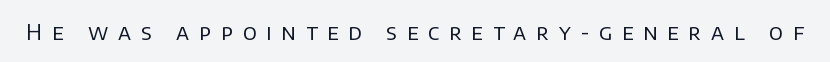
{"italic": "no", "bold": "no", "underline": "no", "letter_spacing": "wide", "letter_spacing_em": 0.44, "glyph_px": 22}
